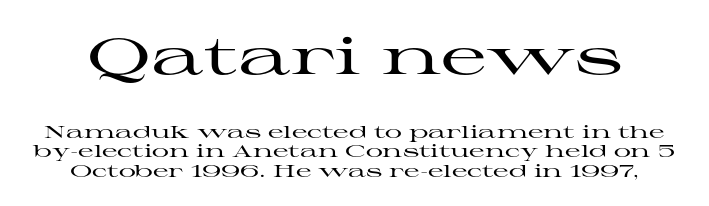
{"serif": "yes", "italic": "no", "width": "wide", "stroke_contrast": "high", "x_height": "medium", "monospaced": "no", "underline": "no", "line_spacing": "tight", "line_spacing_ratio": 1.14, "letter_spacing": "normal", "letter_spacing_em": 0.0, "larger_block": "first", "size_ratio": 2.94, "glyph_px": 50}
